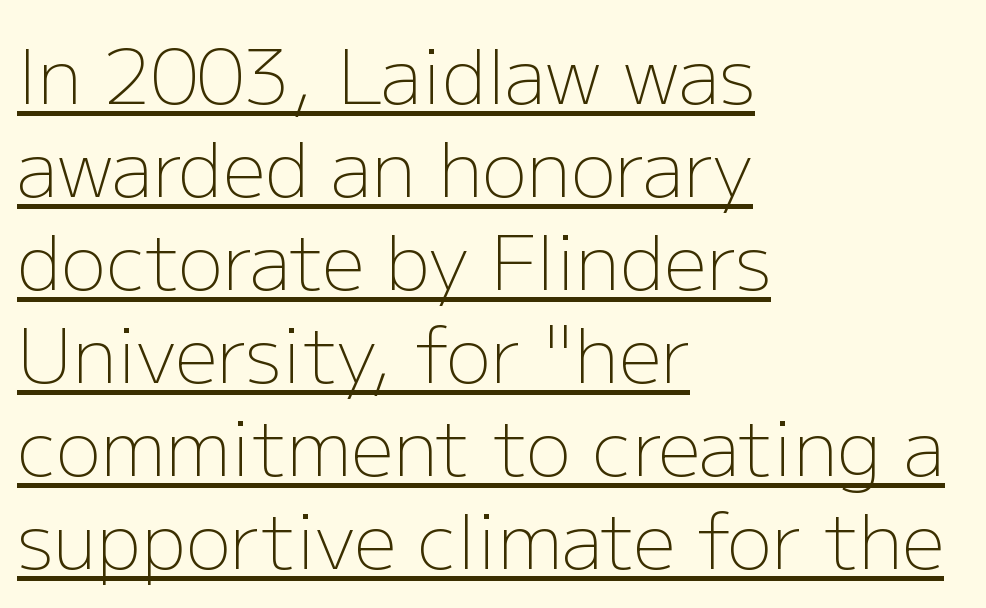
Posture: upright roman. A typesetter would label this face a sans. Stems and bowls with no extra thickness — not bold. The rendering uses natural spacing where letterforms have individual widths. The sample's only ornament is a line tracing under the words. Horizontal alignment here is leftward, the default for most running prose.
